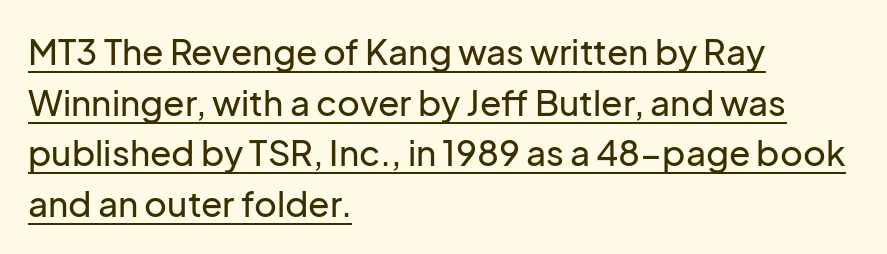
Ordinary non-slanted type is in use. You could call the tracking neutral — neither tight nor loose. This sample is left-justified, so line endings fall wherever the words run out. Typographically, this falls in the sans-serif category. The typesetter has applied underlining to the passage shown.
